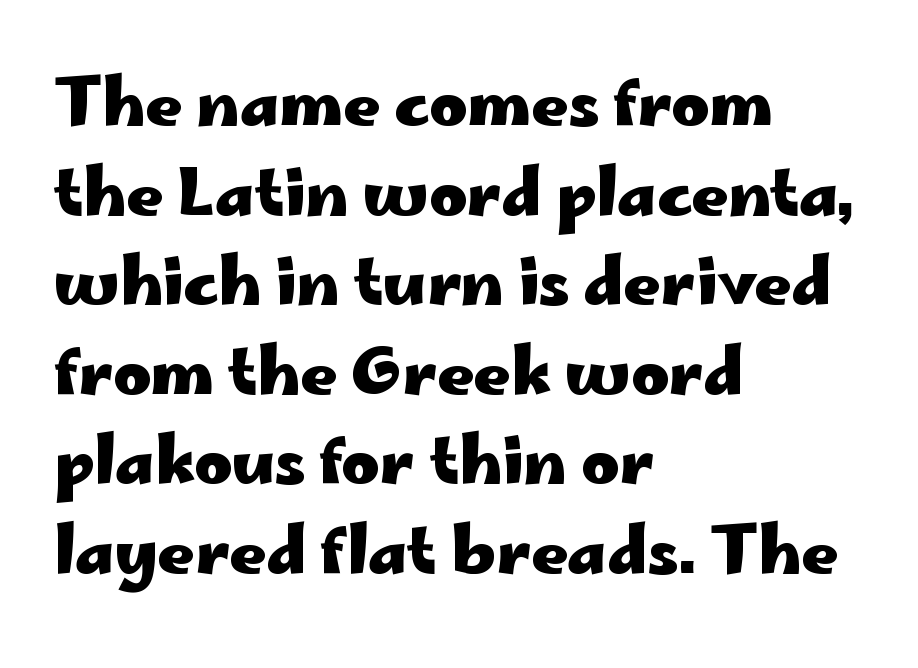
The image shows 64 px heavy, wide sans-serif type, upright; set left-aligned, normal line spacing (1.4x), normal letter spacing, not underlined; low stroke contrast and a small x-height.
